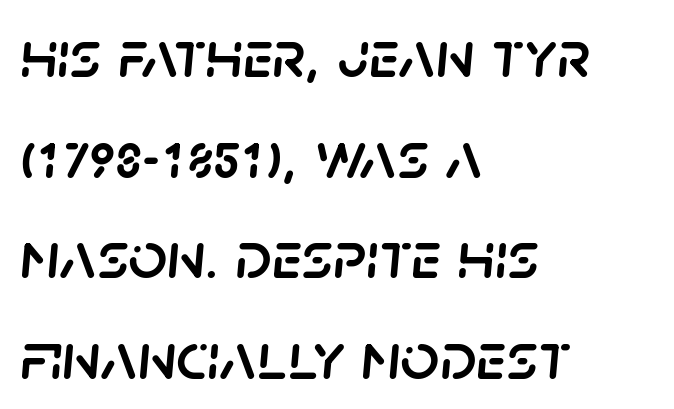
Q: Is the text italic (slanted)? A: Yes, it leans right by about 5 degrees.
Q: Is the text underlined? A: No.
Q: How is the paragraph aligned? A: Left-aligned.
Q: Is the spacing between letters normal or unusually wide? A: Normal.
Q: Is the spacing between lines tight, normal or loose? A: Normal.
Q: Width (condensed, normal, or wide)? A: Normal.
Q: Stroke contrast? A: Low.
Q: x-height? A: Large.
Q: Monospaced? A: No.
